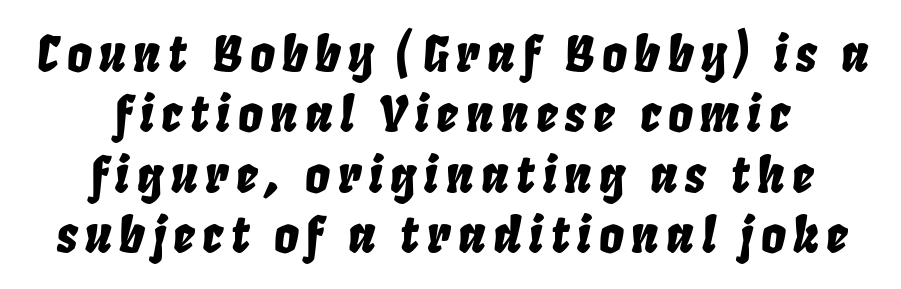
The image shows 49 px condensed type, italic (leaning right); set centered, line spacing 1.23x, not underlined; low stroke contrast and a large x-height.
